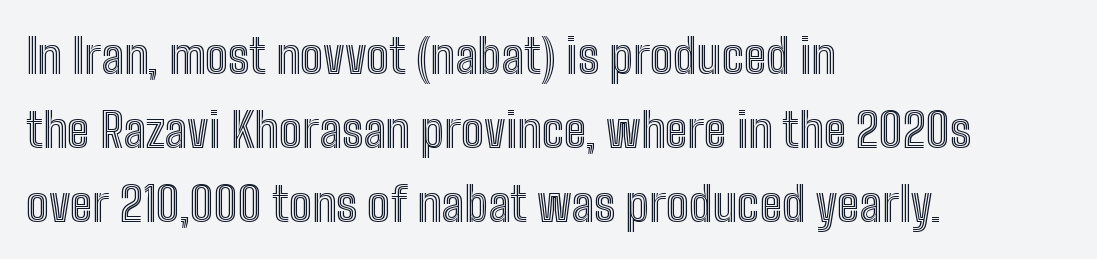
Q: Is the text italic (slanted)? A: No, it is upright.
Q: Is the text underlined? A: No.
Q: How is the paragraph aligned? A: Left-aligned.
Q: Is the spacing between letters normal or unusually wide? A: Normal.
Q: Is the spacing between lines tight, normal or loose? A: Normal.
Q: Width (condensed, normal, or wide)? A: Condensed.
Q: x-height? A: Medium.
Q: Monospaced? A: No.
